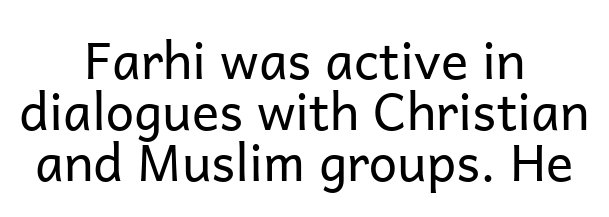
Q: Is the text bold? A: No.
Q: Is the text italic (slanted)? A: No, it is upright.
Q: Is the typeface a serif or a sans-serif typeface? A: Sans-serif.
Q: Is the text underlined? A: No.
Q: How is the paragraph aligned? A: Centered.
Q: Is the spacing between letters normal or unusually wide? A: Normal.
Q: Is the spacing between lines tight, normal or loose? A: Tight.
Q: Width (condensed, normal, or wide)? A: Normal.
Q: Stroke contrast? A: Low.
Q: x-height? A: Medium.
Q: Monospaced? A: No.
